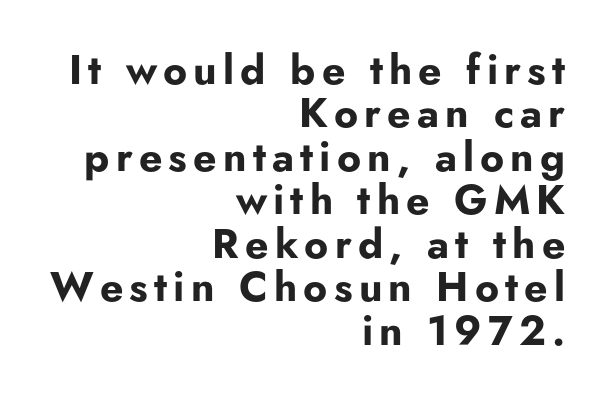
These lines huddle together more closely than default settings would place them. Short and long lines alike share a common ending point at right. Any mark beneath the type? The region is blank. In terms of letterform style, serifs are entirely absent. Proportional: the letters do not fall into vertical columns.
